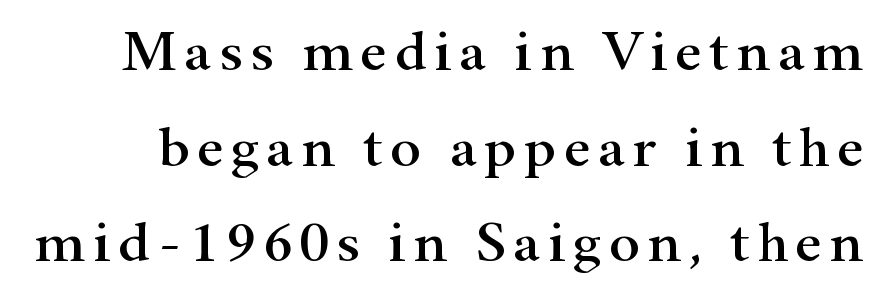
Q: Is the text italic (slanted)? A: No, it is upright.
Q: Is the typeface a serif or a sans-serif typeface? A: Serif.
Q: Is the text underlined? A: No.
Q: Is the spacing between lines tight, normal or loose? A: Normal.
Q: Width (condensed, normal, or wide)? A: Wide.
Q: Stroke contrast? A: High.
Q: x-height? A: Small.
Q: Monospaced? A: No.
